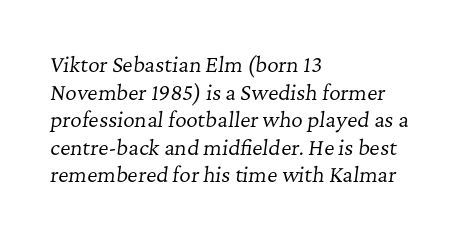
Unmarked baselines from the first word to the last. The text carries the slant typical of an italic or oblique font. Spacing between characters is what you'd get straight out of the box. This block has exactly the height ordinary leading produces.
